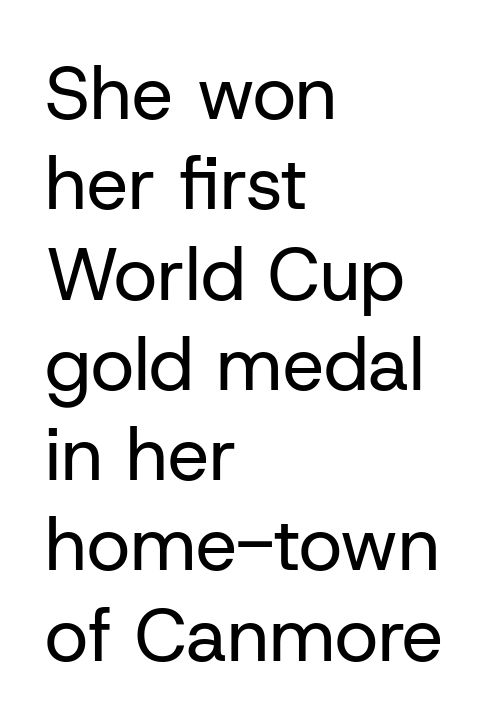
{"serif": "no", "italic": "no", "bold": "no", "weight": "regular", "width": "normal", "stroke_contrast": "low", "x_height": "medium", "monospaced": "no", "underline": "no", "align": "left", "line_spacing_ratio": 1.22, "letter_spacing": "normal", "letter_spacing_em": 0.0, "glyph_px": 74}
